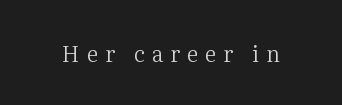
{"italic": "no", "bold": "no", "underline": "no", "letter_spacing": "wide", "letter_spacing_em": 0.33, "glyph_px": 22}
